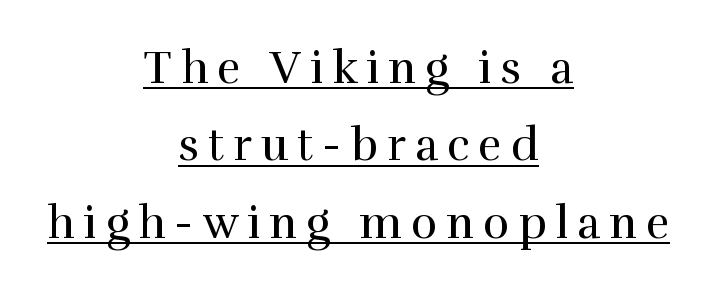
The image shows 45 px regular-weight serif type, upright; set centered, line spacing 1.72x, unusually wide letter spacing (+0.2 em), underlined; high stroke contrast and a medium x-height.
